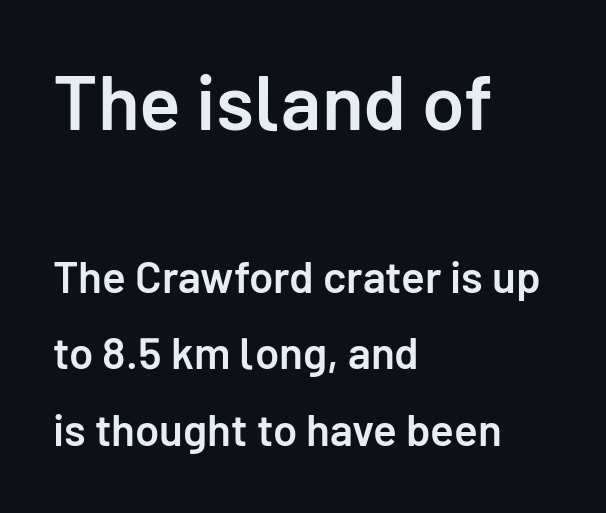
The image shows 77 px semibold sans-serif type, upright; set left-aligned, line spacing 1.74x, normal letter spacing, not underlined; the first (top) block is 1.75x larger; low stroke contrast and a medium x-height.
